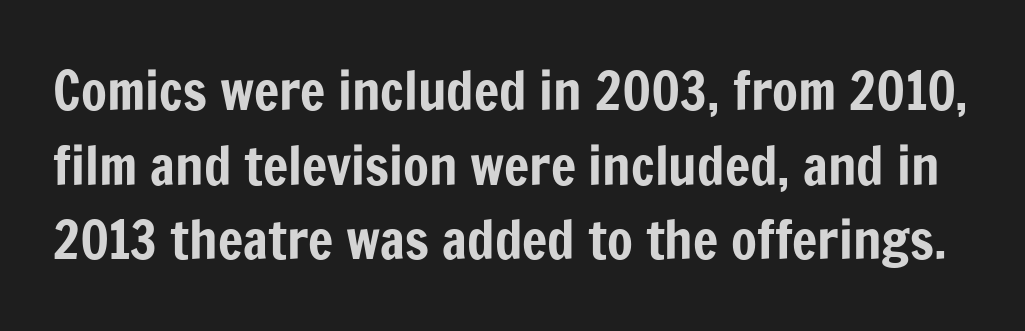
Does the type have serifs? No, each stem ends abruptly. The face used here is proportionally spaced, like ordinary book or web type. The strip under each line holds only bare page. Posture: vertical. Letter spacing: default. If you measured baseline to baseline, you'd find a middling distance.
